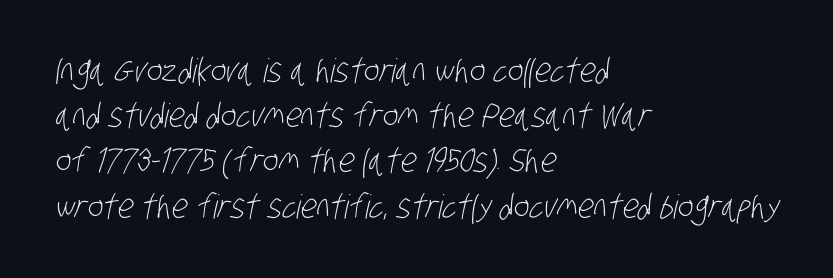
The image shows 33 px light, condensed sans-serif type; set left-aligned, normal line spacing (1.37x), normal letter spacing, not underlined; low stroke contrast and a large x-height.
